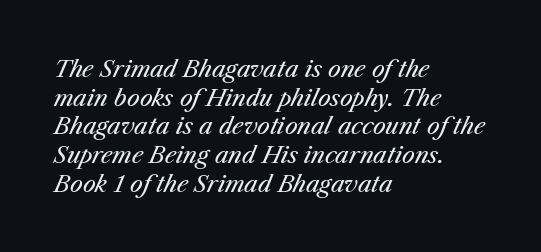
Q: Is the text bold? A: No.
Q: Is the text italic (slanted)? A: Yes, it leans right by about 23 degrees.
Q: Is the text underlined? A: No.
Q: How is the paragraph aligned? A: Left-aligned.
Q: Is the spacing between letters normal or unusually wide? A: Normal.
Q: Is the spacing between lines tight, normal or loose? A: Normal.
